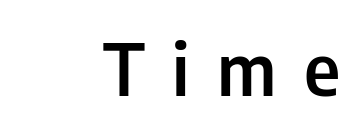
Q: Is the text bold? A: Semi-bold.
Q: Is the text italic (slanted)? A: No, it is upright.
Q: Is the typeface a serif or a sans-serif typeface? A: Sans-serif.
Q: Is the text underlined? A: No.
Q: How is the paragraph aligned? A: Right-aligned.
Q: Is the spacing between letters normal or unusually wide? A: Unusually wide.
Q: Width (condensed, normal, or wide)? A: Condensed.
Q: Stroke contrast? A: Low.
Q: x-height? A: Medium.
Q: Monospaced? A: No.
